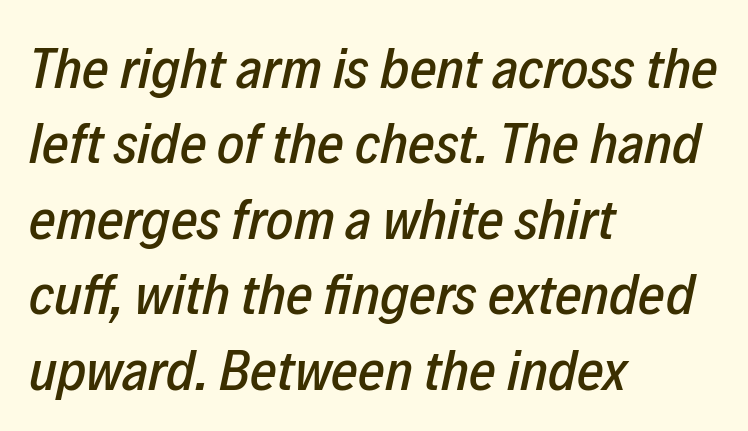
Q: Is the text italic (slanted)? A: Yes, it leans right by about 12 degrees.
Q: Is the text underlined? A: No.
Q: How is the paragraph aligned? A: Left-aligned.
Q: Is the spacing between letters normal or unusually wide? A: Normal.
Q: Is the spacing between lines tight, normal or loose? A: Normal.
Q: Width (condensed, normal, or wide)? A: Condensed.
Q: Stroke contrast? A: Low.
Q: x-height? A: Medium.
Q: Monospaced? A: No.
